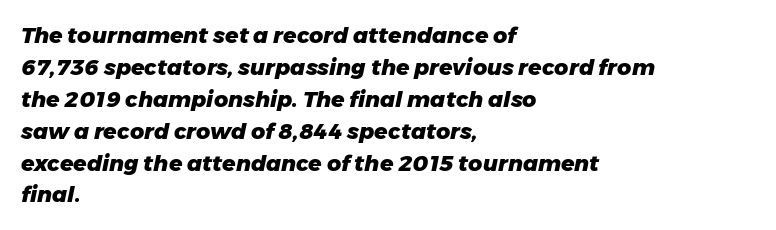
{"italic": "yes", "lean": "right", "slant_degrees": 11, "bold": "yes", "underline": "no", "align": "left", "line_spacing": "normal", "line_spacing_ratio": 1.45, "letter_spacing": "normal", "letter_spacing_em": 0.0, "glyph_px": 22}
